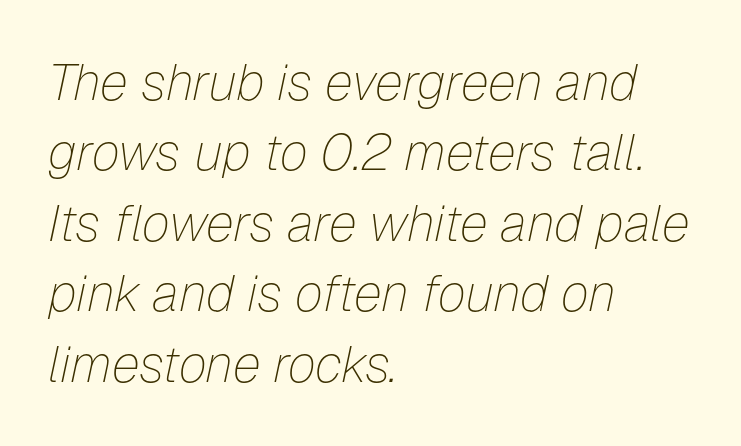
The image shows 51 px thin type, italic (leaning right); set left-aligned, normal line spacing (1.38x), normal letter spacing, not underlined; low stroke contrast and a medium x-height.
